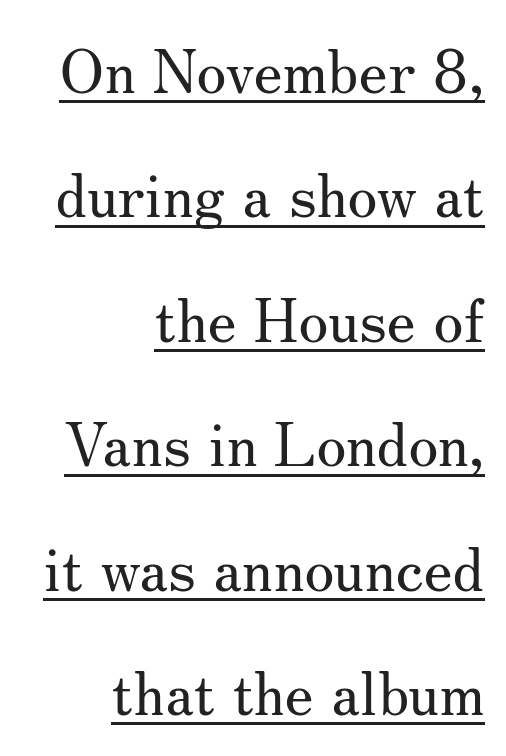
The image shows 61 px regular-weight serif type, upright; set right-aligned, loose line spacing (2.04x), normal letter spacing, underlined; medium stroke contrast and a small x-height.
